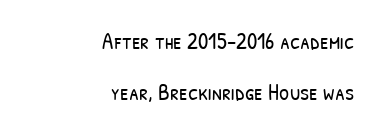
The image shows 23 px text type; set right-aligned, loose line spacing (2.2x), normal letter spacing, not underlined.
